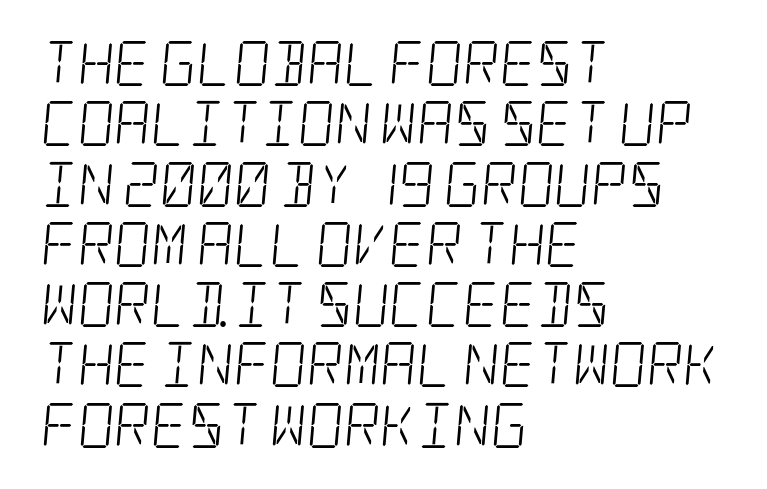
{"serif": "yes", "bold": "no", "weight": "light", "width": "condensed", "stroke_contrast": "low", "x_height": "large", "underline": "no", "align": "left", "line_spacing": "normal", "line_spacing_ratio": 1.34, "letter_spacing": "normal", "letter_spacing_em": 0.0, "glyph_px": 45}
